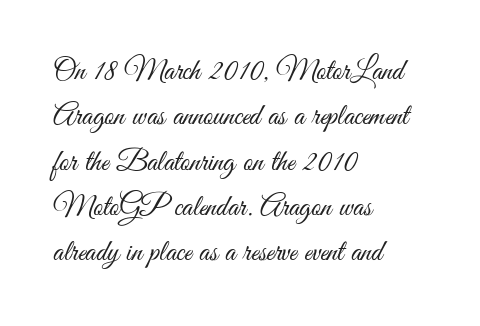
{"serif": "no", "bold": "no", "weight": "light", "width": "condensed", "stroke_contrast": "medium", "x_height": "small", "monospaced": "no", "underline": "no", "align": "left", "line_spacing": "normal", "line_spacing_ratio": 1.51, "letter_spacing": "normal", "letter_spacing_em": 0.0, "glyph_px": 30}
